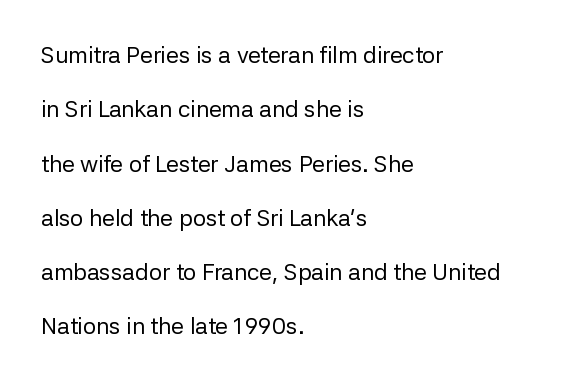
{"italic": "no", "bold": "no", "underline": "no", "align": "left", "line_spacing": "loose", "line_spacing_ratio": 2.36, "letter_spacing": "normal", "letter_spacing_em": 0.0, "glyph_px": 23}
